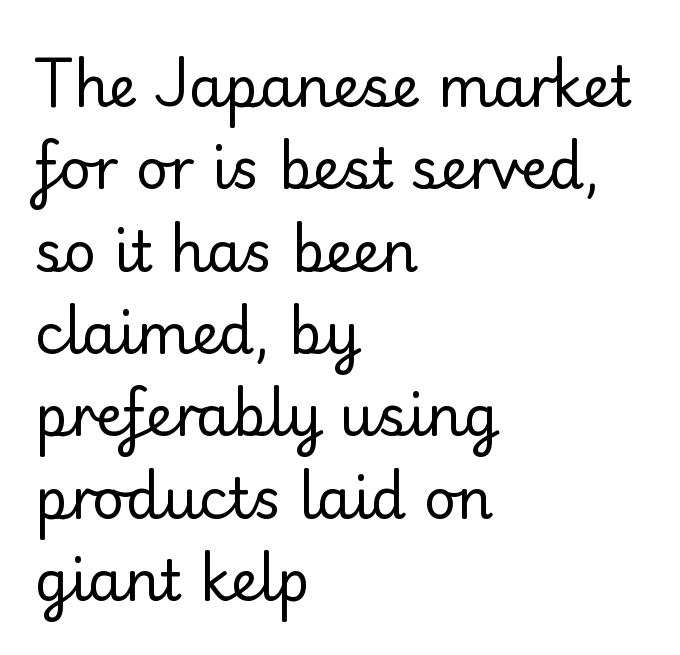
{"serif": "yes", "italic": "no", "bold": "no", "weight": "regular", "width": "normal", "stroke_contrast": "low", "x_height": "small", "monospaced": "no", "underline": "no", "align": "left", "line_spacing": "normal", "line_spacing_ratio": 1.47, "letter_spacing": "normal", "letter_spacing_em": 0.0, "glyph_px": 56}
